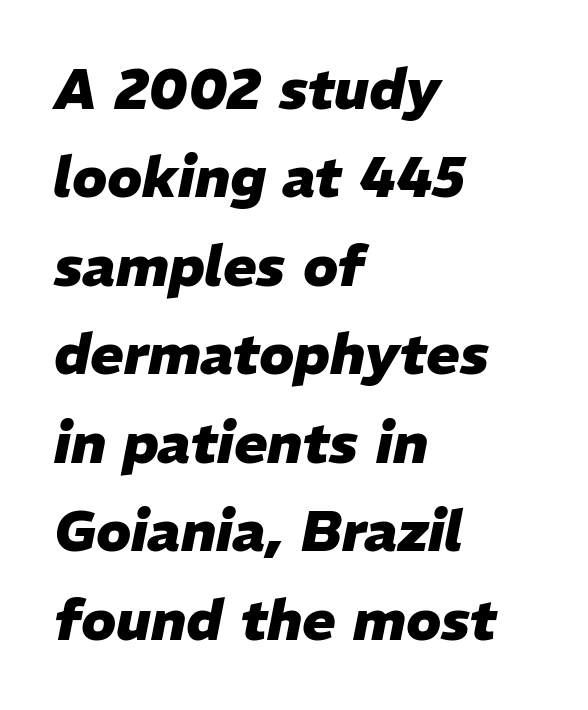
The image shows 56 px heavy type, italic (leaning right); set left-aligned, normal line spacing (1.58x), normal letter spacing, not underlined; low stroke contrast and a medium x-height.
